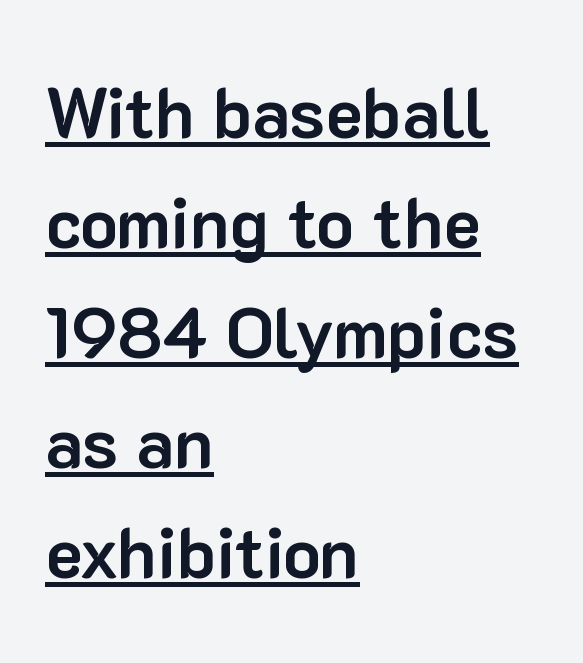
Does the copy run flush right? No — it runs flush left. Grotesque or geometric, the face here clearly has no serifs. Somebody hit Ctrl+U on this one — the words are underlined. The letters sit at their default tracking, neither squeezed nor spread.
